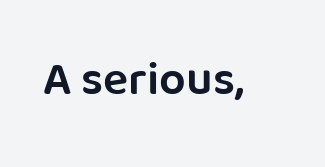
Q: Is the text bold? A: Semi-bold.
Q: Is the text italic (slanted)? A: No, it is upright.
Q: Is the typeface a serif or a sans-serif typeface? A: Sans-serif.
Q: Is the text underlined? A: No.
Q: Is the spacing between letters normal or unusually wide? A: Normal.
Q: Width (condensed, normal, or wide)? A: Normal.
Q: Stroke contrast? A: Low.
Q: x-height? A: Large.
Q: Monospaced? A: No.
